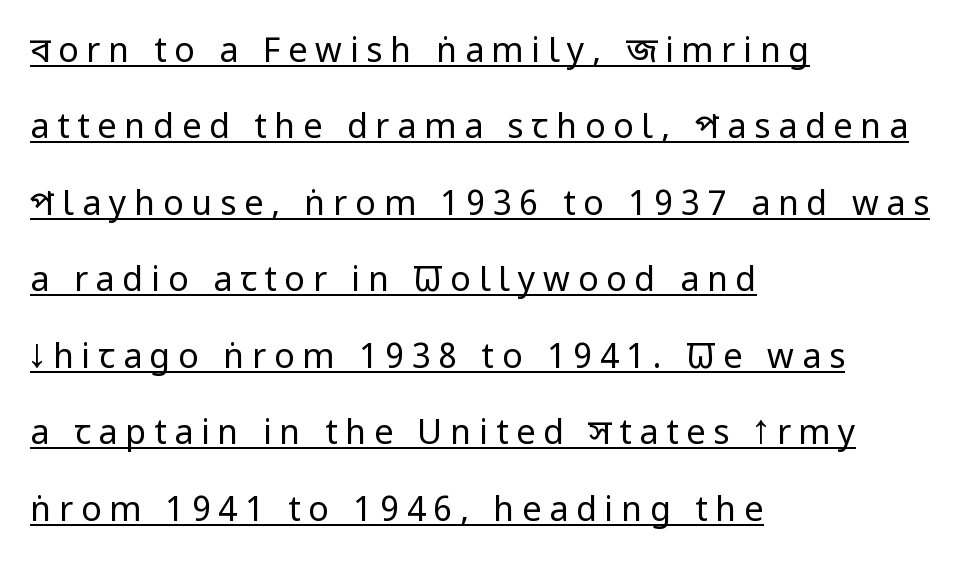
Q: Is the text bold? A: No.
Q: Is the text italic (slanted)? A: No, it is upright.
Q: Is the typeface a serif or a sans-serif typeface? A: Sans-serif.
Q: Is the text underlined? A: Yes.
Q: How is the paragraph aligned? A: Left-aligned.
Q: Is the spacing between letters normal or unusually wide? A: Unusually wide.
Q: Is the spacing between lines tight, normal or loose? A: Loose.
Q: Width (condensed, normal, or wide)? A: Condensed.
Q: Stroke contrast? A: Low.
Q: x-height? A: Large.
Q: Monospaced? A: No.
